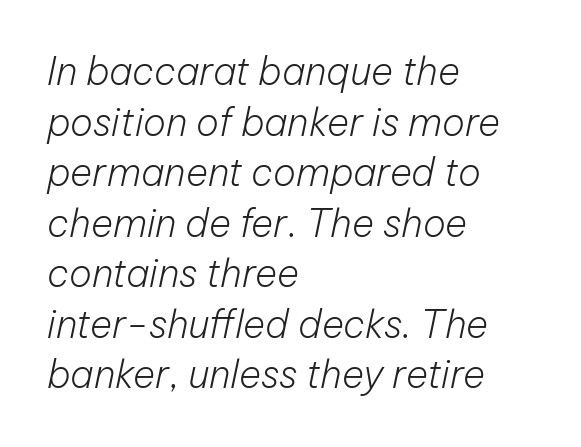
Each letter keeps its own natural width here, so spacing adapts to shape. This is not heavy type; no bold has been used. Would a proofreader flag this as italicized? Yes. Caption: standard tracking, unaltered. This sample is left-justified, so line endings fall wherever the words run out. This rendering features lettering with no underline.
